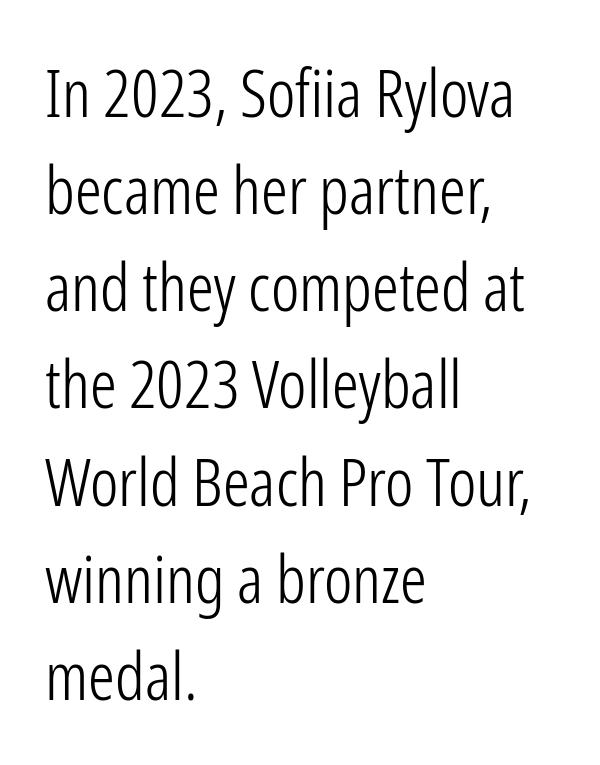
This sample is left-justified, so line endings fall wherever the words run out. Tracking here is standard; glyphs follow each other at the usual distance. Nope, no serifs anywhere on these letters. Leading: standard.
